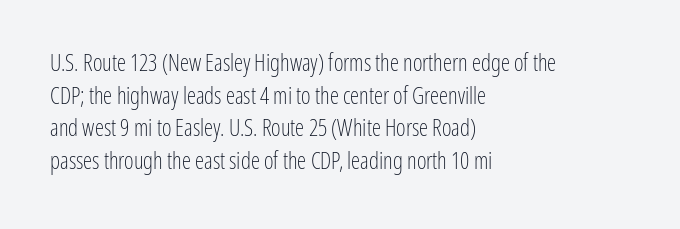
The image shows 23 px text type, upright; set left-aligned, normal line spacing (1.42x), normal letter spacing, not underlined.
